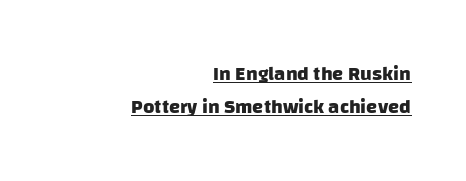
Q: Is the text bold? A: Yes.
Q: Is the text underlined? A: Yes.
Q: How is the paragraph aligned? A: Right-aligned.
Q: Is the spacing between letters normal or unusually wide? A: Normal.
Q: Is the spacing between lines tight, normal or loose? A: Normal.
